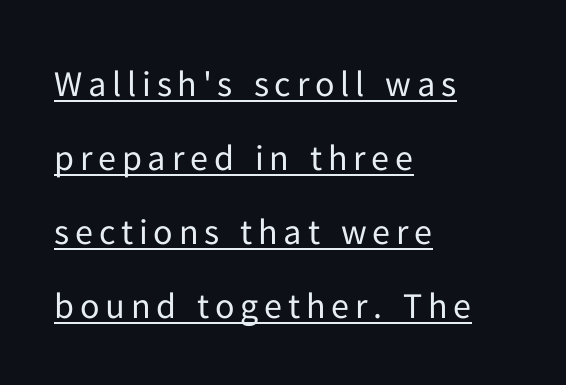
{"serif": "no", "italic": "no", "bold": "no", "weight": "regular", "width": "normal", "stroke_contrast": "low", "x_height": "medium", "monospaced": "no", "underline": "yes", "align": "left", "line_spacing": "loose", "line_spacing_ratio": 2.06, "glyph_px": 36}
